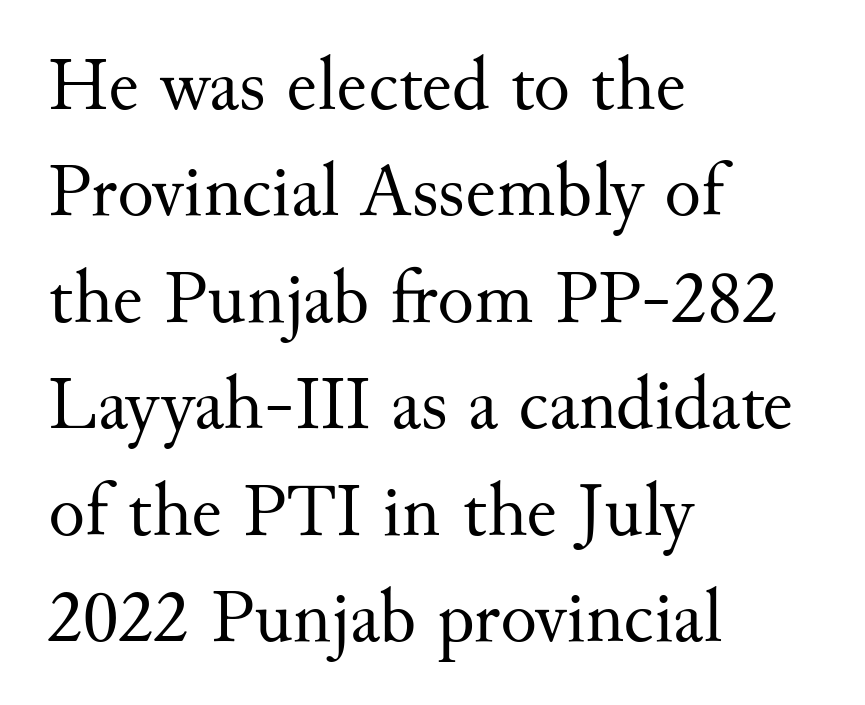
Q: Is the text bold? A: No.
Q: Is the text italic (slanted)? A: No, it is upright.
Q: Is the typeface a serif or a sans-serif typeface? A: Serif.
Q: Is the text underlined? A: No.
Q: How is the paragraph aligned? A: Left-aligned.
Q: Is the spacing between letters normal or unusually wide? A: Normal.
Q: Is the spacing between lines tight, normal or loose? A: Normal.
Q: Width (condensed, normal, or wide)? A: Normal.
Q: Stroke contrast? A: Medium.
Q: x-height? A: Small.
Q: Monospaced? A: No.
